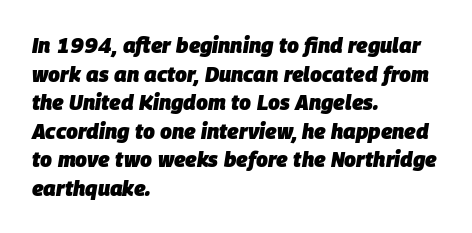
Q: Is the text bold? A: Yes.
Q: Is the text italic (slanted)? A: Yes, it leans right by about 9 degrees.
Q: Is the text underlined? A: No.
Q: How is the paragraph aligned? A: Left-aligned.
Q: Is the spacing between letters normal or unusually wide? A: Normal.
Q: Is the spacing between lines tight, normal or loose? A: Normal.
